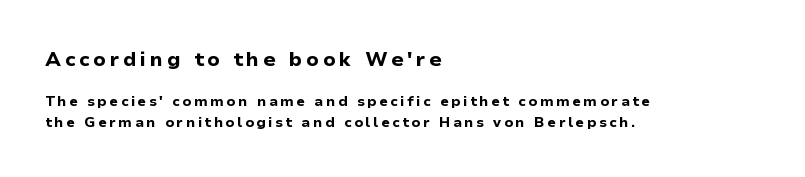
The typesetting leans heavy: a genuine bold. The block of text has a typical density, with ordinary space between rows. The compositor pushed each line to the left boundary. Size hierarchy here favors the leading block over the trailing one.
